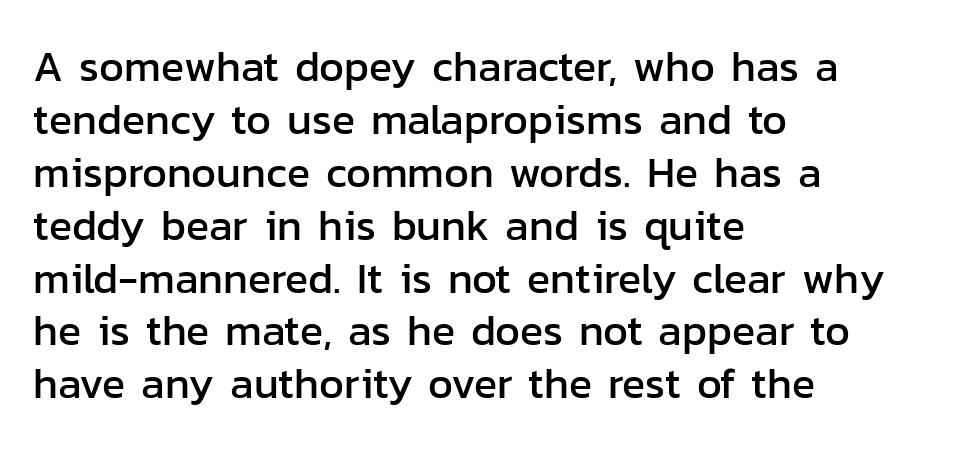
Does the copy run flush right? No — it runs flush left. Does the type have serifs? No, each stem ends abruptly. The lettering holds an erect, upright posture throughout. Underlining? Definitely not there. Look at the tracking — it's just the regular setting, nothing added. You could not count columns in this text — the font is proportionally spaced.
